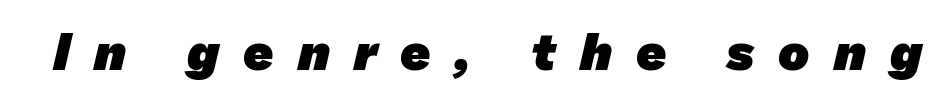
{"serif": "no", "bold": "yes", "weight": "heavy", "width": "normal", "stroke_contrast": "low", "x_height": "medium", "monospaced": "no", "underline": "no", "letter_spacing": "wide", "letter_spacing_em": 0.46, "glyph_px": 52}
